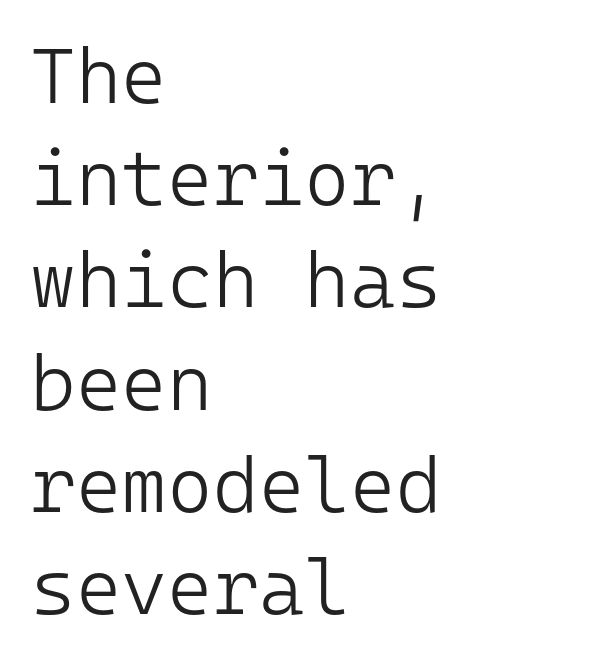
{"serif": "no", "italic": "no", "bold": "no", "weight": "light", "width": "normal", "stroke_contrast": "low", "x_height": "medium", "monospaced": "yes", "underline": "no", "align": "left", "line_spacing": "normal", "line_spacing_ratio": 1.31, "letter_spacing": "normal", "letter_spacing_em": 0.0, "glyph_px": 78}
